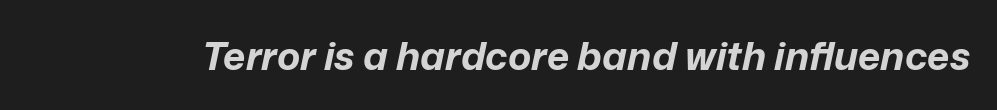
{"italic": "yes", "lean": "right", "slant_degrees": 12, "bold": "yes", "weight": "bold", "width": "normal", "stroke_contrast": "low", "x_height": "medium", "monospaced": "no", "underline": "no", "letter_spacing": "normal", "letter_spacing_em": 0.0, "glyph_px": 39}
